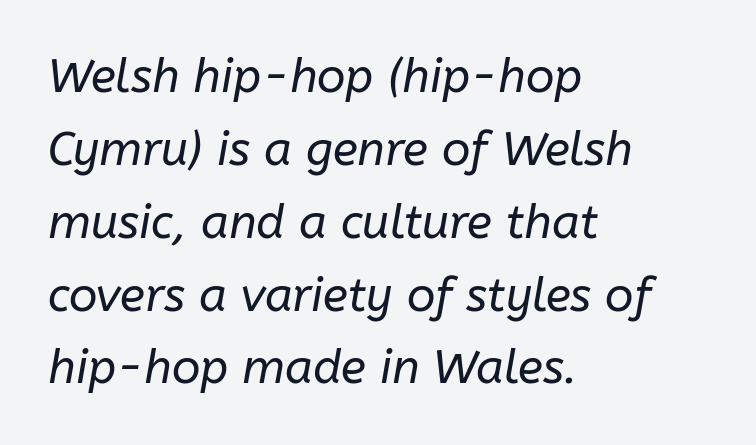
Q: Is the text bold? A: No.
Q: Is the text italic (slanted)? A: Yes, it leans right by about 10 degrees.
Q: Is the text underlined? A: No.
Q: How is the paragraph aligned? A: Left-aligned.
Q: Is the spacing between letters normal or unusually wide? A: Normal.
Q: Is the spacing between lines tight, normal or loose? A: Normal.
Q: Width (condensed, normal, or wide)? A: Normal.
Q: Stroke contrast? A: Low.
Q: x-height? A: Medium.
Q: Monospaced? A: No.
